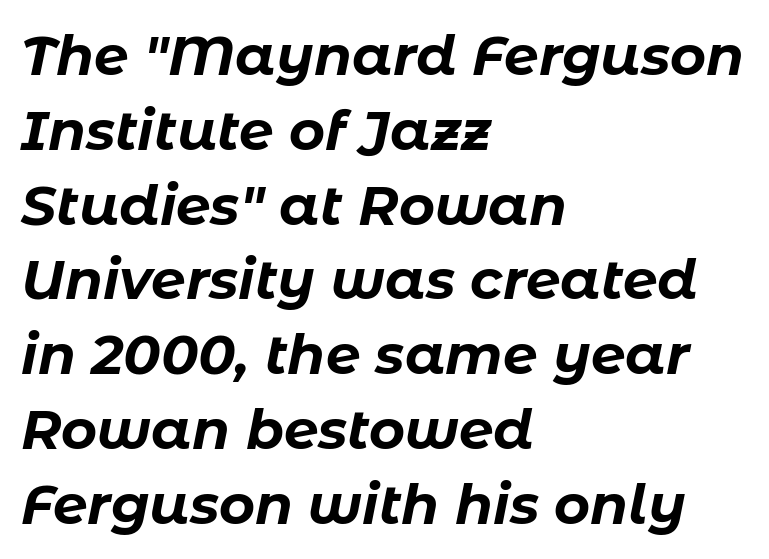
The face used here is proportionally spaced, like ordinary book or web type. Vertical spacing — default. An italicized treatment has been applied to the whole sample. What weight is shown? A full bold with thick strokes. Glance below the letters and you will spot only blank space.
